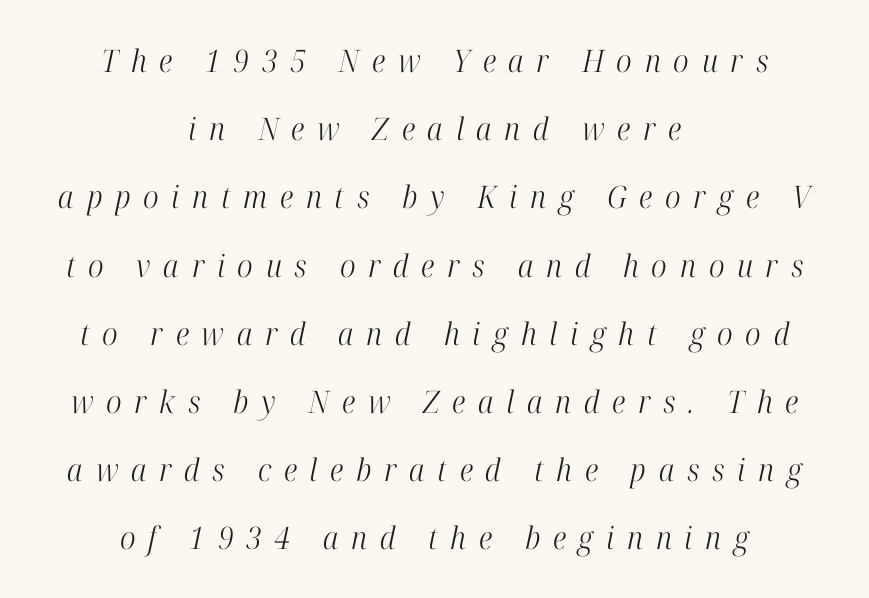
The image shows 31 px light, condensed serif type, italic (leaning right); set centered, loose line spacing (2.2x), unusually wide letter spacing (+0.41 em), not underlined; high stroke contrast and a medium x-height.
